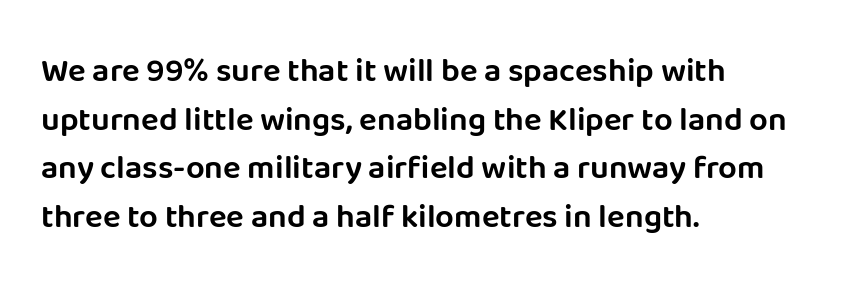
Q: Is the text italic (slanted)? A: No, it is upright.
Q: Is the typeface a serif or a sans-serif typeface? A: Sans-serif.
Q: Is the text underlined? A: No.
Q: How is the paragraph aligned? A: Left-aligned.
Q: Is the spacing between letters normal or unusually wide? A: Normal.
Q: Is the spacing between lines tight, normal or loose? A: Normal.
Q: Width (condensed, normal, or wide)? A: Normal.
Q: Stroke contrast? A: Low.
Q: x-height? A: Large.
Q: Monospaced? A: No.
